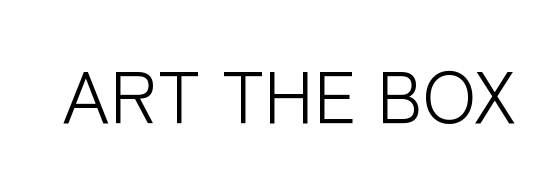
The image shows 73 px light sans-serif type, upright; set normal letter spacing, not underlined; low stroke contrast and a medium x-height.
